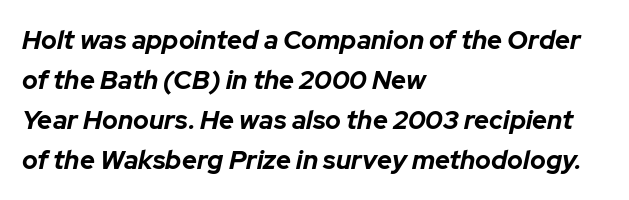
{"italic": "yes", "lean": "right", "slant_degrees": 12, "bold": "yes", "underline": "no", "align": "left", "line_spacing": "normal", "line_spacing_ratio": 1.54, "letter_spacing": "normal", "letter_spacing_em": 0.0, "glyph_px": 26}
